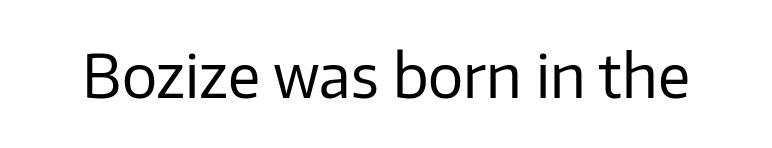
The image shows 59 px regular-weight sans-serif type, upright; set normal letter spacing, not underlined; low stroke contrast and a medium x-height.
